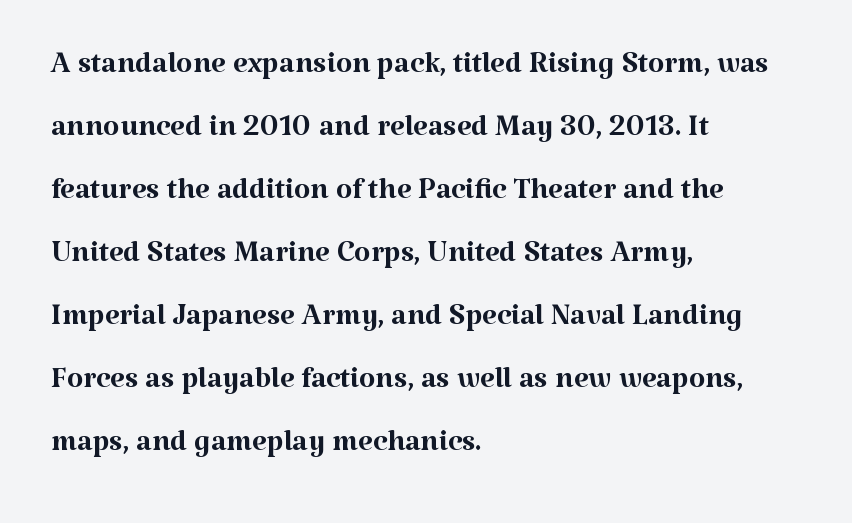
The image shows 42 px regular-weight serif type, upright; set left-aligned, normal line spacing (1.5x), normal letter spacing, not underlined; medium stroke contrast and a medium x-height.
